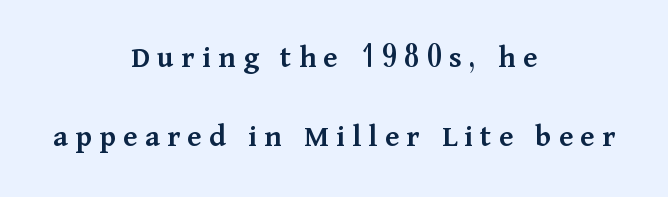
Q: Is the text bold? A: Semi-bold.
Q: Is the text italic (slanted)? A: No, it is upright.
Q: Is the typeface a serif or a sans-serif typeface? A: Serif.
Q: Is the text underlined? A: No.
Q: How is the paragraph aligned? A: Centered.
Q: Is the spacing between letters normal or unusually wide? A: Unusually wide.
Q: Is the spacing between lines tight, normal or loose? A: Loose.
Q: Width (condensed, normal, or wide)? A: Normal.
Q: Stroke contrast? A: Medium.
Q: x-height? A: Medium.
Q: Monospaced? A: No.
